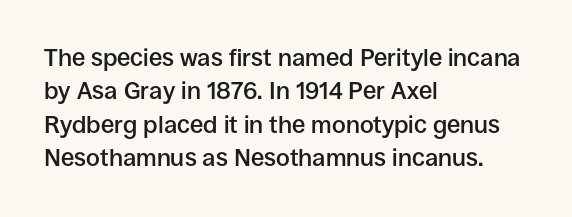
Q: Is the text bold? A: Semi-bold.
Q: Is the text italic (slanted)? A: No, it is upright.
Q: Is the text underlined? A: No.
Q: How is the paragraph aligned? A: Left-aligned.
Q: Is the spacing between letters normal or unusually wide? A: Normal.
Q: Is the spacing between lines tight, normal or loose? A: Normal.
